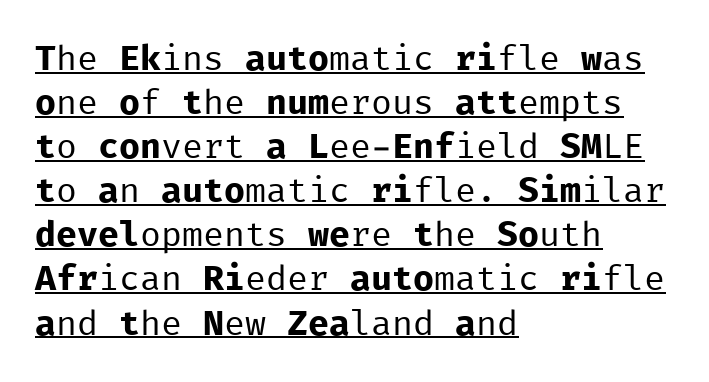
The image shows 35 px regular-weight sans-serif type, upright, monospaced; set left-aligned, normal line spacing (1.26x), normal letter spacing, underlined; low stroke contrast and a medium x-height.
